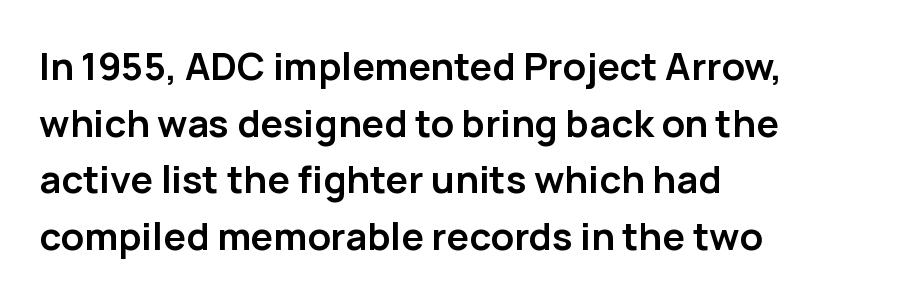
Ascenders rise straight up at ninety degrees. This is heavy type, rendered in bold. In terms of letterform style, serifs are entirely absent. A normal amount of white space separates one row of letters from the next. Varying glyph widths throughout — classic text-font behaviour.
